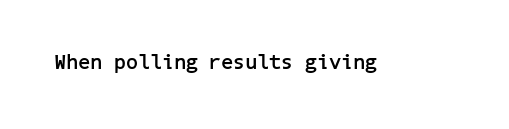
The image shows 21 px bold type, upright; set normal letter spacing, not underlined.
